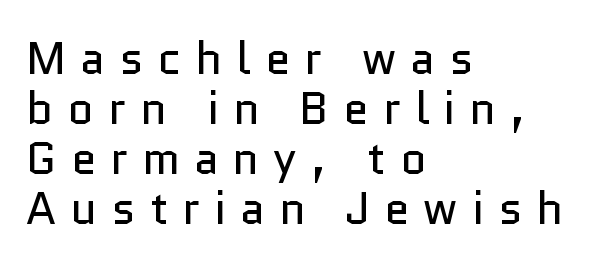
Q: Is the text bold? A: No.
Q: Is the text italic (slanted)? A: No, it is upright.
Q: Is the typeface a serif or a sans-serif typeface? A: Sans-serif.
Q: Is the text underlined? A: No.
Q: How is the paragraph aligned? A: Left-aligned.
Q: Is the spacing between letters normal or unusually wide? A: Unusually wide.
Q: Is the spacing between lines tight, normal or loose? A: Tight.
Q: Width (condensed, normal, or wide)? A: Normal.
Q: Stroke contrast? A: Low.
Q: x-height? A: Medium.
Q: Monospaced? A: No.
